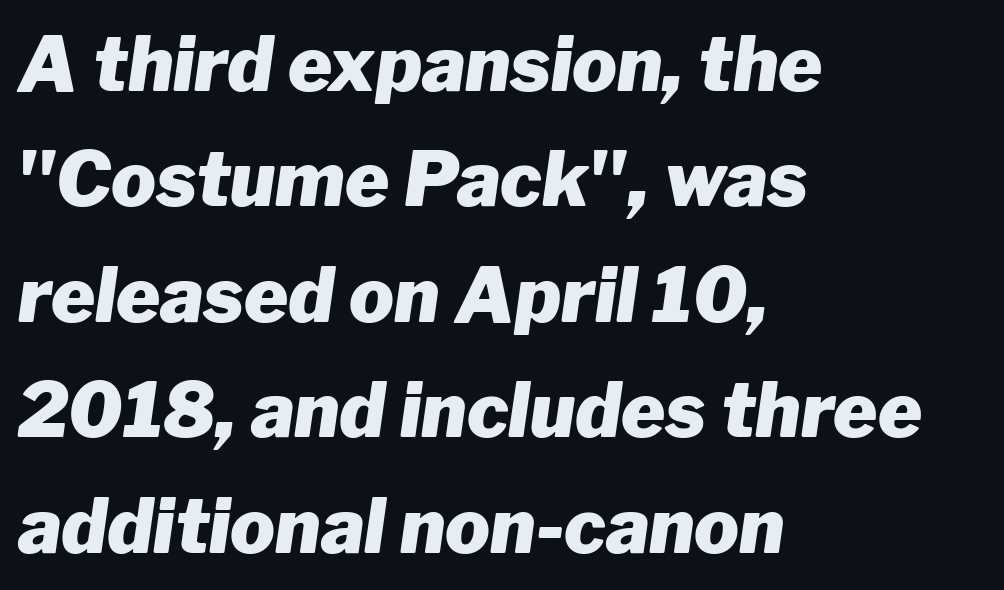
The type is set solid horizontally, with unmodified tracking. As a designer I'd log this as weight 700, bold. Is this a fixed-width face? No — the glyphs have proportional, varying widths. Plain, unruled lines of type. Reading down the column, the eye jumps a familiar distance to each next line. Compared with ordinary roman type, these characters are visibly tilted.
